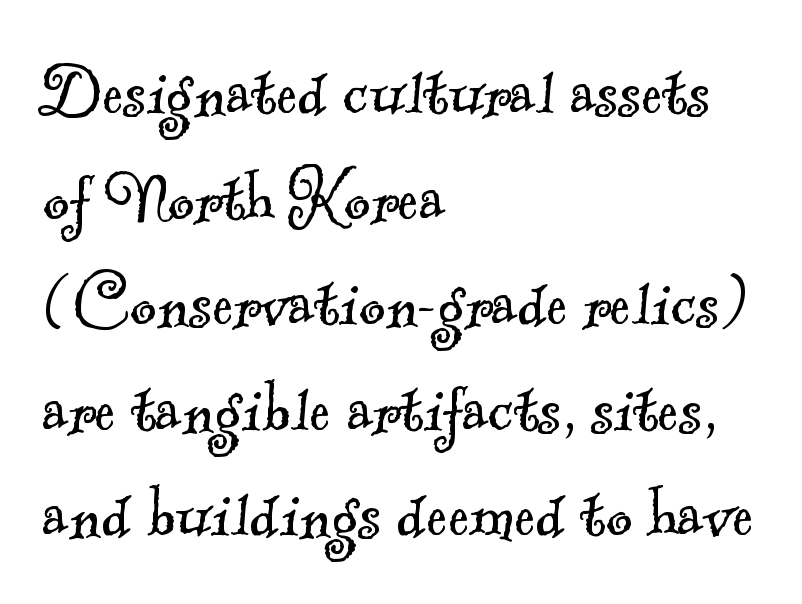
The area under the type is left untouched. Baseline-to-baseline distance is the conventional proportion of letter height. Standard letterfit; no display-style spreading of the glyphs. Proportional: the letters do not fall into vertical columns. The face used here is seriffed, in the tradition of book romans. If you drew a ruler down the left edge, every line would touch it.
